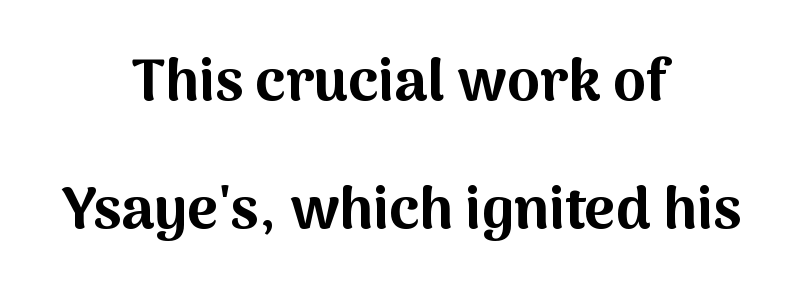
Q: Is the text bold? A: Yes.
Q: Is the text italic (slanted)? A: No, it is upright.
Q: Is the typeface a serif or a sans-serif typeface? A: Sans-serif.
Q: Is the text underlined? A: No.
Q: How is the paragraph aligned? A: Centered.
Q: Is the spacing between letters normal or unusually wide? A: Normal.
Q: Is the spacing between lines tight, normal or loose? A: Loose.
Q: Width (condensed, normal, or wide)? A: Normal.
Q: Stroke contrast? A: Medium.
Q: x-height? A: Medium.
Q: Monospaced? A: No.
